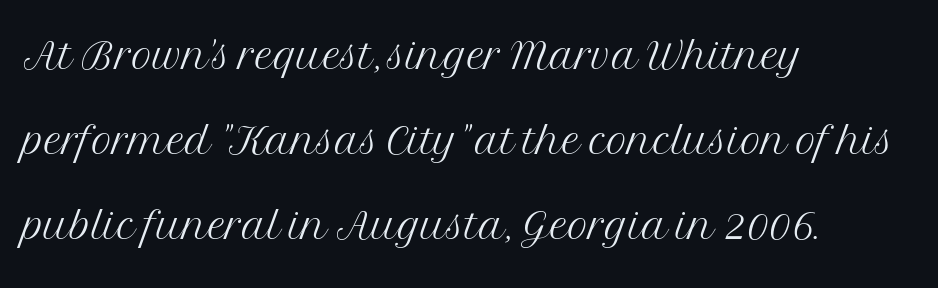
Q: Is the text bold? A: No.
Q: Is the text italic (slanted)? A: Yes.
Q: Is the typeface a serif or a sans-serif typeface? A: Serif.
Q: Is the text underlined? A: No.
Q: How is the paragraph aligned? A: Left-aligned.
Q: Is the spacing between letters normal or unusually wide? A: Normal.
Q: Is the spacing between lines tight, normal or loose? A: Normal.
Q: Width (condensed, normal, or wide)? A: Normal.
Q: Stroke contrast? A: Medium.
Q: x-height? A: Medium.
Q: Monospaced? A: No.
